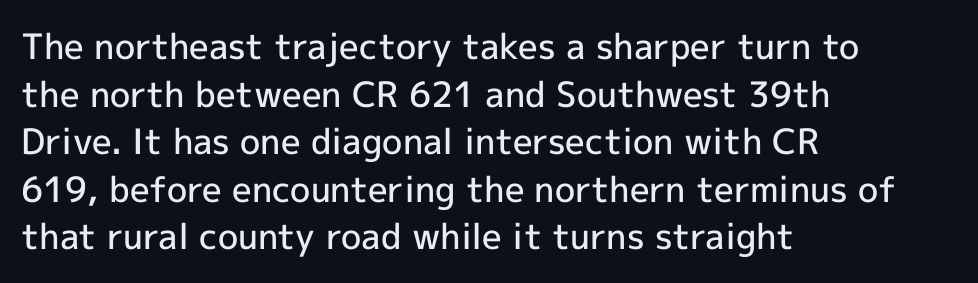
{"serif": "no", "italic": "no", "bold": "semi", "weight": "semibold", "width": "normal", "x_height": "medium", "monospaced": "no", "underline": "no", "align": "left", "line_spacing": "normal", "line_spacing_ratio": 1.36, "letter_spacing": "normal", "letter_spacing_em": 0.0, "glyph_px": 35}
